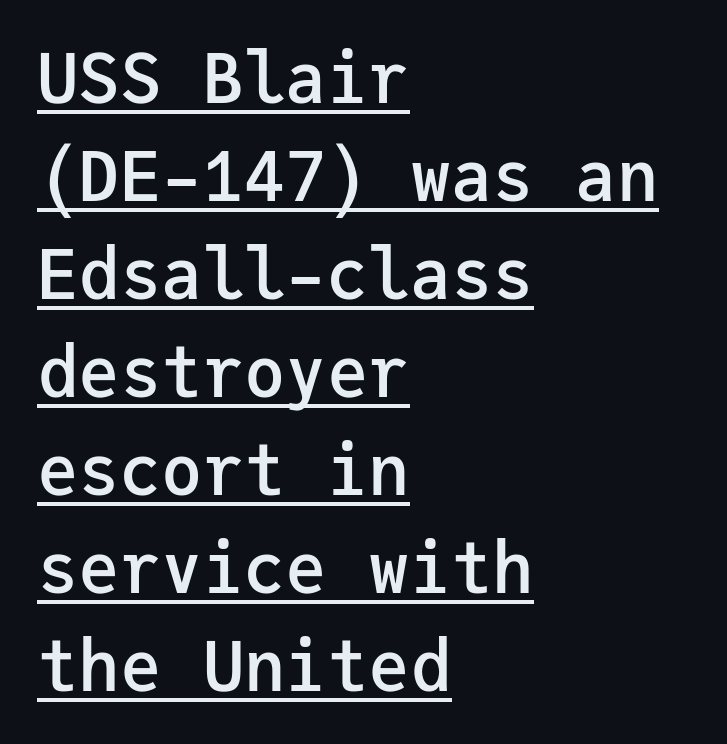
Slightly chunky letters — semibold, I'd say, not full bold. I'd call this a sans setting — the letters go barefoot. Spacing verdict: monospaced, one width for all characters. In CSS terms this would be text-align: left. Regular leading. Standard letterfit; no display-style spreading of the glyphs.
